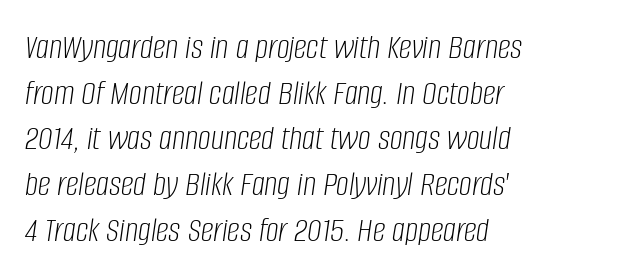
Style check: oblique. This is not heavy type; no bold has been used. Each new line begins a customary step beneath the previous one. Each row of text sits above clean, open space.
